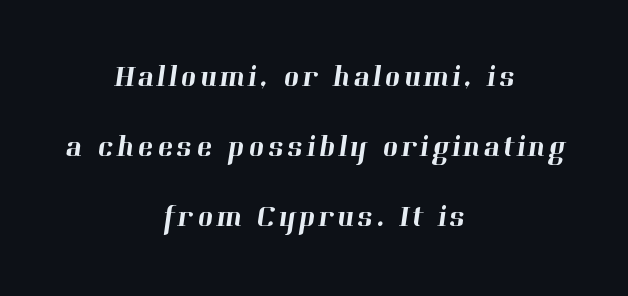
Q: Is the typeface a serif or a sans-serif typeface? A: Serif.
Q: Is the text underlined? A: No.
Q: How is the paragraph aligned? A: Centered.
Q: Is the spacing between lines tight, normal or loose? A: Loose.
Q: Width (condensed, normal, or wide)? A: Normal.
Q: Stroke contrast? A: High.
Q: x-height? A: Medium.
Q: Monospaced? A: No.
